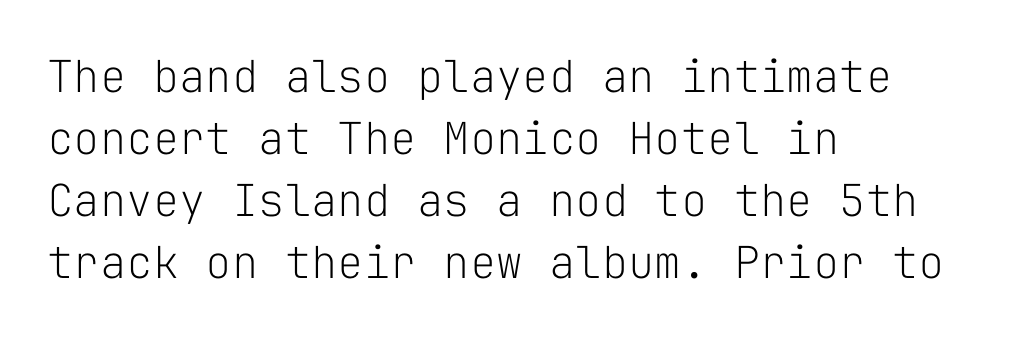
The lettering stays uniformly vertical, giving the passage a roman look. A typesetter would call this leading conventional body-copy spacing. The letters march in equal steps, a hallmark of fixed-pitch type. Any mark beneath the type? The region is blank.
